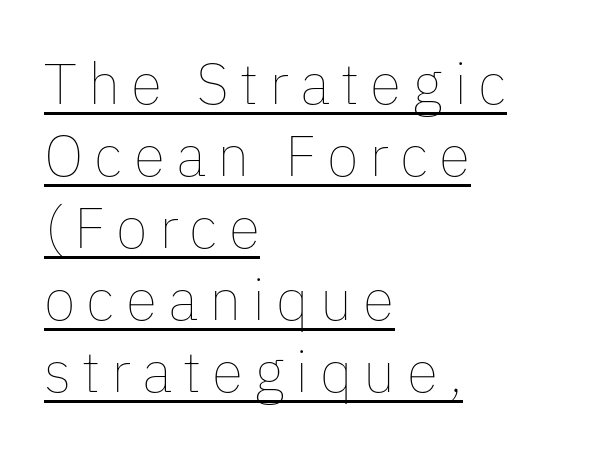
The image shows 58 px thin type, upright; set left-aligned, line spacing 1.24x, underlined; low stroke contrast and a medium x-height.
